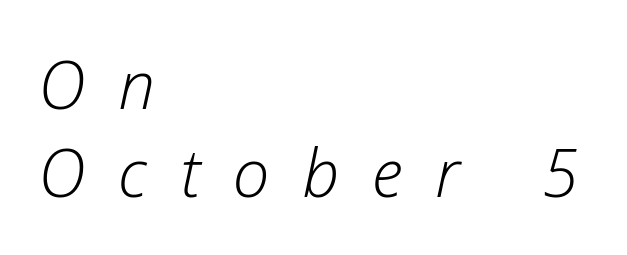
{"italic": "yes", "lean": "right", "slant_degrees": 12, "bold": "no", "weight": "light", "width": "normal", "stroke_contrast": "low", "x_height": "medium", "monospaced": "no", "underline": "no", "align": "left", "line_spacing": "normal", "line_spacing_ratio": 1.33, "letter_spacing": "wide", "letter_spacing_em": 0.5, "glyph_px": 66}
